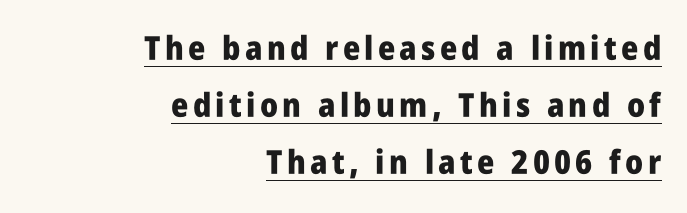
Q: Is the text bold? A: Yes.
Q: Is the text italic (slanted)? A: No, it is upright.
Q: Is the typeface a serif or a sans-serif typeface? A: Sans-serif.
Q: Is the text underlined? A: Yes.
Q: How is the paragraph aligned? A: Right-aligned.
Q: Width (condensed, normal, or wide)? A: Condensed.
Q: Stroke contrast? A: Low.
Q: x-height? A: Large.
Q: Monospaced? A: No.
